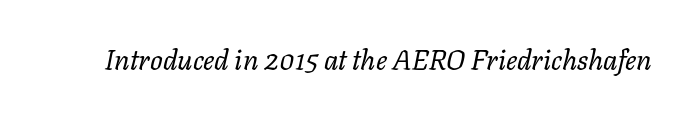
Q: Is the text bold? A: No.
Q: Is the text italic (slanted)? A: Yes, it leans right by about 11 degrees.
Q: Is the text underlined? A: No.
Q: Is the spacing between letters normal or unusually wide? A: Normal.
Q: Width (condensed, normal, or wide)? A: Normal.
Q: Stroke contrast? A: Low.
Q: x-height? A: Medium.
Q: Monospaced? A: No.
